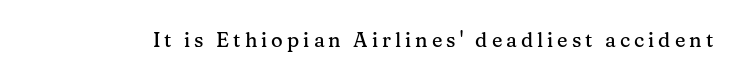
The image shows 20 px text type, upright; set unusually wide letter spacing (+0.2 em), not underlined.
